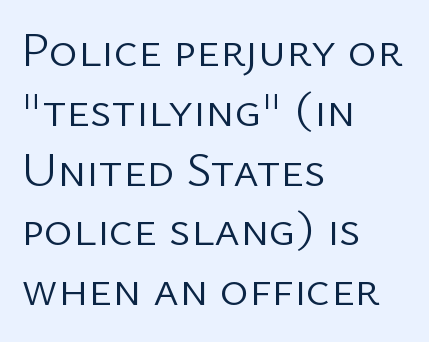
This sample is left-justified, so line endings fall wherever the words run out. Unlike italic type, these characters show no tilt at all. Here the glyphs are tracked normally, forming tight word shapes. A typesetter would call this proportional, since set widths differ per character. You can tell from the bare stems that sans-serif type was used. Just letters on the line, the space beneath them empty.
